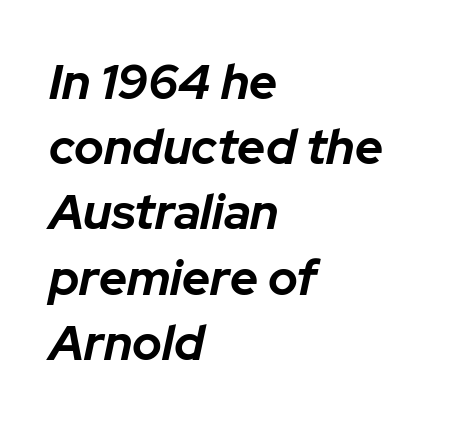
Q: Is the text bold? A: Yes.
Q: Is the text italic (slanted)? A: Yes, it leans right by about 12 degrees.
Q: Is the text underlined? A: No.
Q: How is the paragraph aligned? A: Left-aligned.
Q: Is the spacing between letters normal or unusually wide? A: Normal.
Q: Is the spacing between lines tight, normal or loose? A: Normal.
Q: Width (condensed, normal, or wide)? A: Normal.
Q: Stroke contrast? A: Low.
Q: x-height? A: Medium.
Q: Monospaced? A: No.
